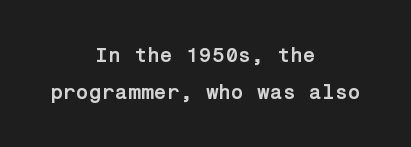
The image shows 21 px bold type, upright; set centered, line spacing 1.76x, normal letter spacing, not underlined.
